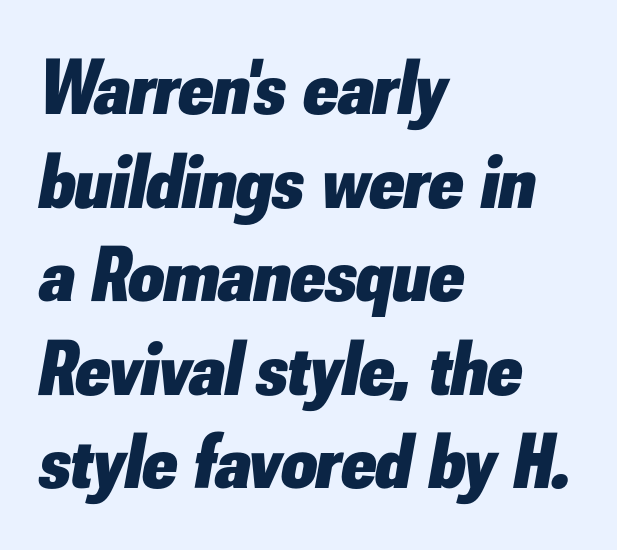
{"italic": "yes", "lean": "right", "slant_degrees": 10, "bold": "yes", "weight": "heavy", "width": "normal", "stroke_contrast": "low", "x_height": "small", "monospaced": "no", "underline": "no", "align": "left", "line_spacing_ratio": 1.2, "letter_spacing": "normal", "letter_spacing_em": 0.0, "glyph_px": 78}
